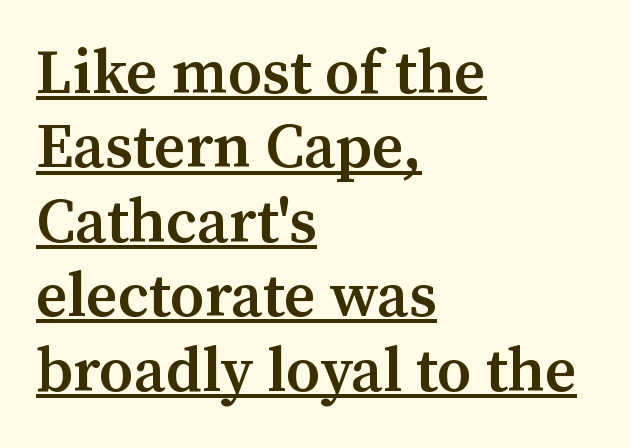
The image shows 62 px semibold serif type, upright; set left-aligned, line spacing 1.2x, normal letter spacing, underlined; medium stroke contrast and a medium x-height.
